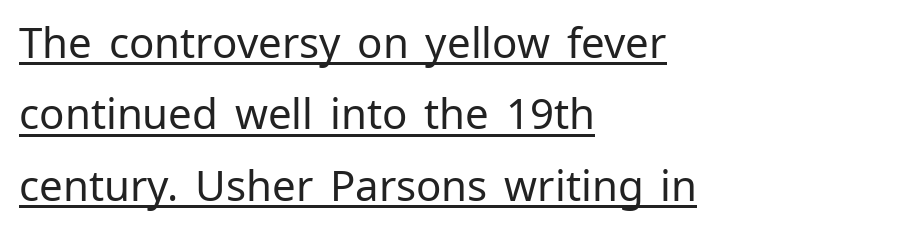
The passage shown is typeset with a sans-serif family. Letter spacing: default. Leading: standard. Students, observe the line beneath the letters — that is underlining.
